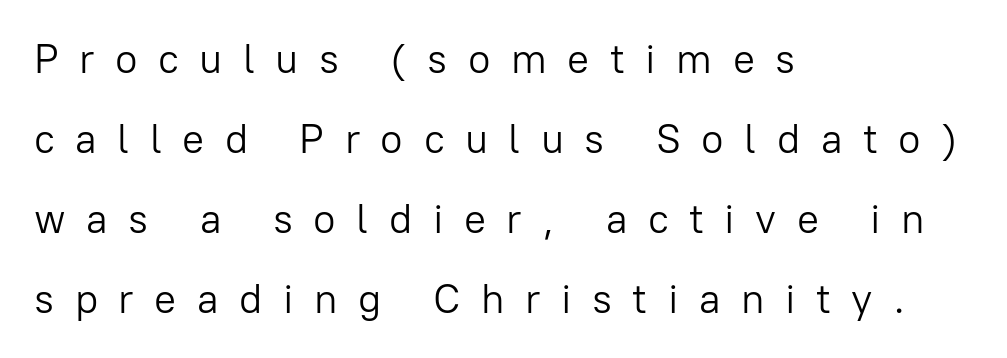
Q: Is the text bold? A: No.
Q: Is the text italic (slanted)? A: No, it is upright.
Q: Is the typeface a serif or a sans-serif typeface? A: Sans-serif.
Q: Is the text underlined? A: No.
Q: How is the paragraph aligned? A: Left-aligned.
Q: Is the spacing between letters normal or unusually wide? A: Unusually wide.
Q: Is the spacing between lines tight, normal or loose? A: Loose.
Q: Width (condensed, normal, or wide)? A: Normal.
Q: Stroke contrast? A: Low.
Q: x-height? A: Medium.
Q: Monospaced? A: No.
